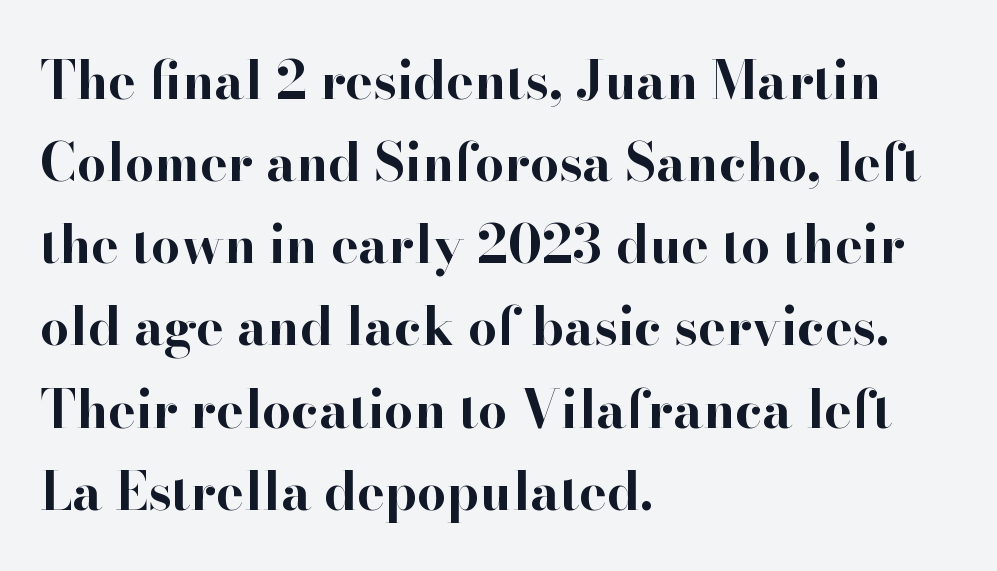
Horizontal alignment here is leftward, the default for most running prose. This sample has the flowing, uneven cadence of proportional lettering. The face used here is rendered with its standard letterfit. Vertically, the passage feels balanced, rows spaced as you'd expect. Look at the stroke-to-counter ratio: heavy, a bold. Little horizontal feet cap the strokes, marking this as serif type.
